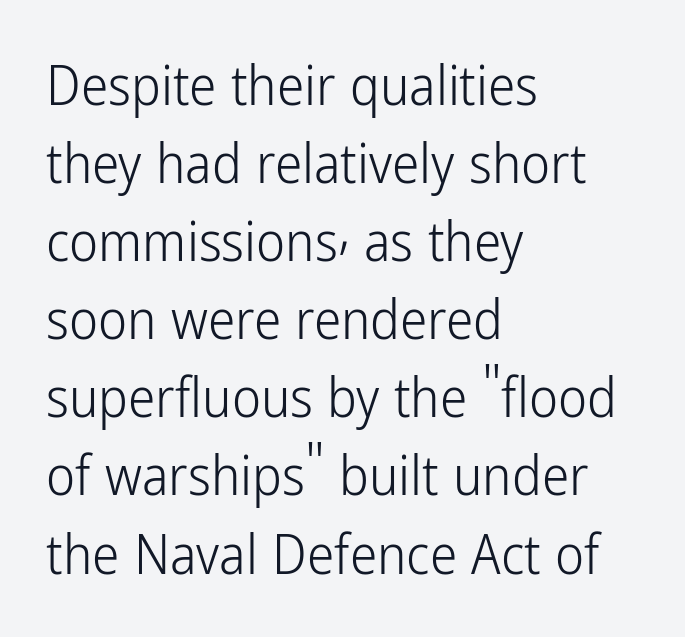
The image shows 55 px light, condensed sans-serif type, upright; set left-aligned, normal line spacing (1.42x), normal letter spacing, not underlined; low stroke contrast and a medium x-height.
